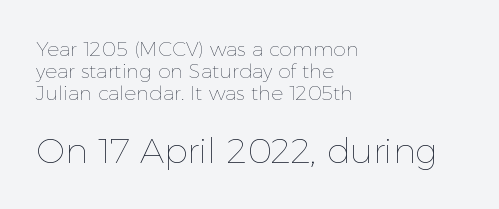
Q: Is the text bold? A: No.
Q: Is the text italic (slanted)? A: No, it is upright.
Q: Is the text underlined? A: No.
Q: How is the paragraph aligned? A: Left-aligned.
Q: Is the spacing between letters normal or unusually wide? A: Normal.
Q: Is the spacing between lines tight, normal or loose? A: Tight.
Q: Which block of text is set in a larger size, the first (top) or the second (bottom)? A: The second (bottom) one.
Q: Width (condensed, normal, or wide)? A: Normal.
Q: x-height? A: Medium.
Q: Monospaced? A: No.
